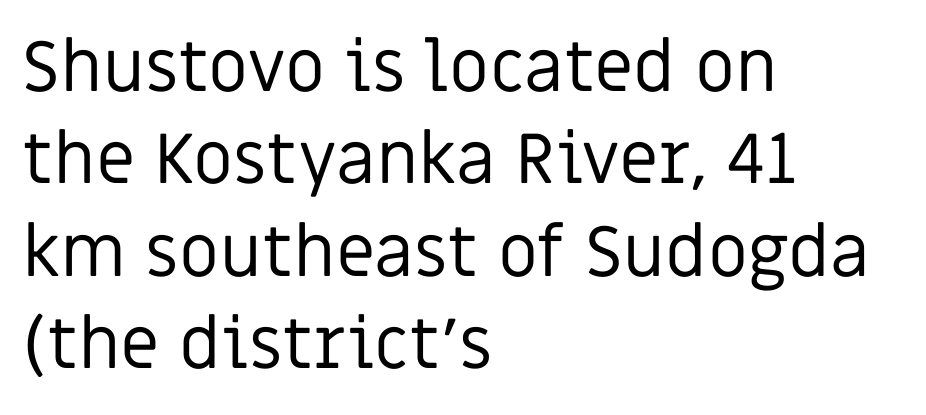
Q: Is the text bold? A: No.
Q: Is the text italic (slanted)? A: No, it is upright.
Q: Is the typeface a serif or a sans-serif typeface? A: Sans-serif.
Q: Is the text underlined? A: No.
Q: How is the paragraph aligned? A: Left-aligned.
Q: Is the spacing between letters normal or unusually wide? A: Normal.
Q: Is the spacing between lines tight, normal or loose? A: Normal.
Q: Width (condensed, normal, or wide)? A: Normal.
Q: Stroke contrast? A: Low.
Q: x-height? A: Large.
Q: Monospaced? A: No.
